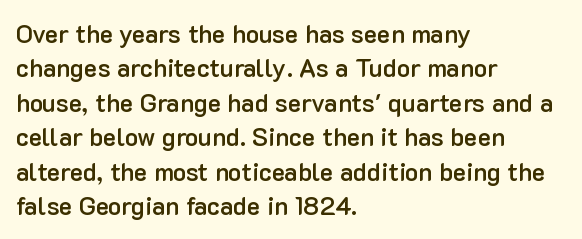
{"italic": "no", "bold": "semi", "underline": "no", "align": "left", "line_spacing": "normal", "line_spacing_ratio": 1.38, "letter_spacing": "normal", "letter_spacing_em": 0.0, "glyph_px": 25}
